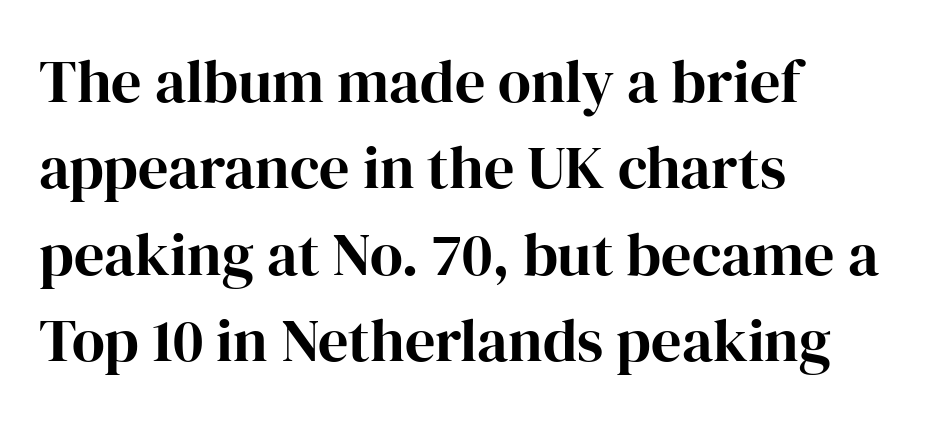
{"serif": "yes", "italic": "no", "bold": "yes", "weight": "bold", "width": "normal", "stroke_contrast": "high", "x_height": "medium", "monospaced": "no", "underline": "no", "align": "left", "line_spacing": "normal", "line_spacing_ratio": 1.44, "letter_spacing": "normal", "letter_spacing_em": 0.0, "glyph_px": 60}
